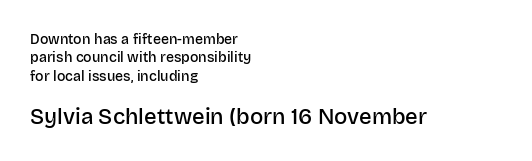
The image shows 22 px text type, upright; set left-aligned, normal line spacing (1.32x), normal letter spacing, not underlined; the second (bottom) block is 1.57x larger.
